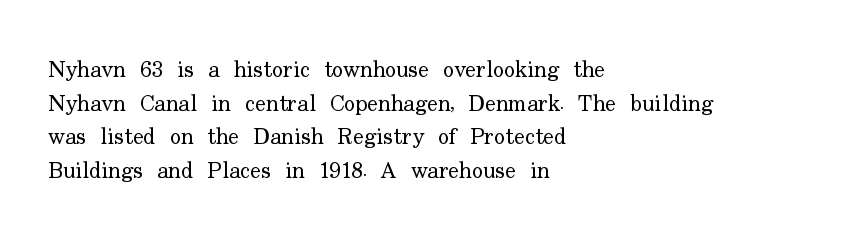
The image shows 23 px text type, upright; set left-aligned, normal line spacing (1.46x), normal letter spacing, not underlined.
